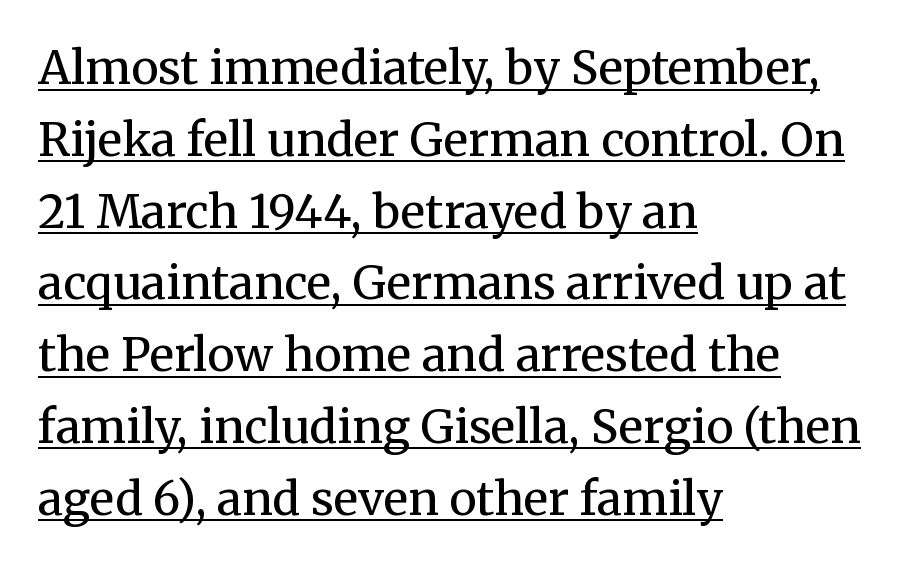
The image shows 46 px regular-weight serif type, upright; set left-aligned, normal line spacing (1.56x), normal letter spacing, underlined; medium stroke contrast and a medium x-height.
